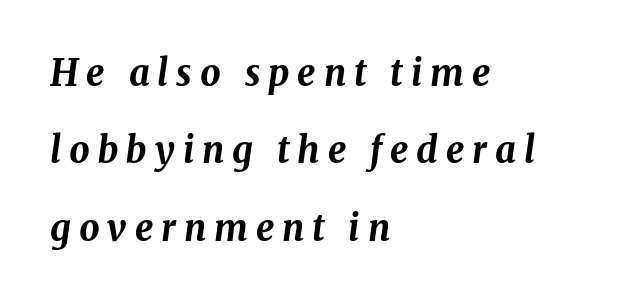
Q: Is the text bold? A: Yes.
Q: Is the text italic (slanted)? A: Yes, it leans right by about 8 degrees.
Q: Is the text underlined? A: No.
Q: How is the paragraph aligned? A: Left-aligned.
Q: Is the spacing between letters normal or unusually wide? A: Unusually wide.
Q: Is the spacing between lines tight, normal or loose? A: Loose.
Q: Width (condensed, normal, or wide)? A: Normal.
Q: Stroke contrast? A: Medium.
Q: x-height? A: Medium.
Q: Monospaced? A: No.
